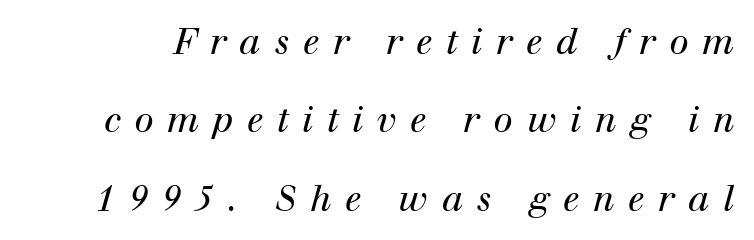
Q: Is the text bold? A: No.
Q: Is the text italic (slanted)? A: Yes, it leans right by about 12 degrees.
Q: Is the typeface a serif or a sans-serif typeface? A: Serif.
Q: Is the text underlined? A: No.
Q: Is the spacing between letters normal or unusually wide? A: Unusually wide.
Q: Is the spacing between lines tight, normal or loose? A: Loose.
Q: Width (condensed, normal, or wide)? A: Normal.
Q: Stroke contrast? A: High.
Q: x-height? A: Medium.
Q: Monospaced? A: No.
